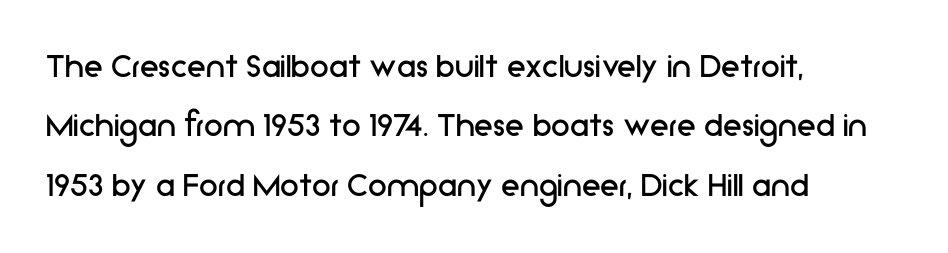
Honestly, the letter spacing is just normal — you wouldn't notice it. Caption: face not bold, strokes unweighted. The letters carry no serifs — their stems end cleanly without finishing strokes. Nope, not italic — everything's standing straight. A bare baseline throughout the passage.
